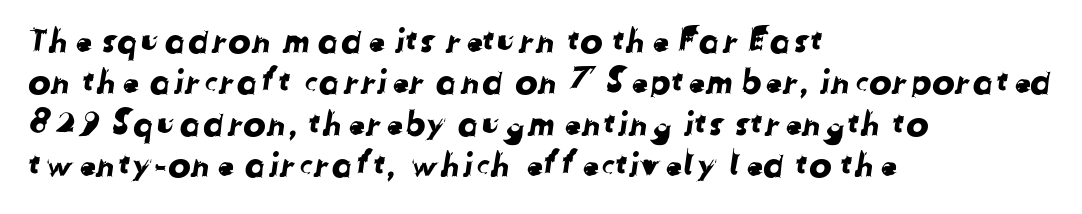
I'd call this a sans setting — the letters go barefoot. The ragged edge is on the right, which tells us the setting is flush left. This rendering features lettering with no underline. A typesetter would call this proportional, since set widths differ per character. Each word holds together tightly as a unit, with standard inter-letter gaps.
